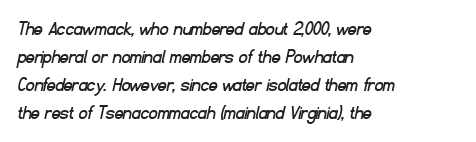
The image shows 21 px text type; set left-aligned, normal line spacing (1.34x), normal letter spacing, not underlined.
